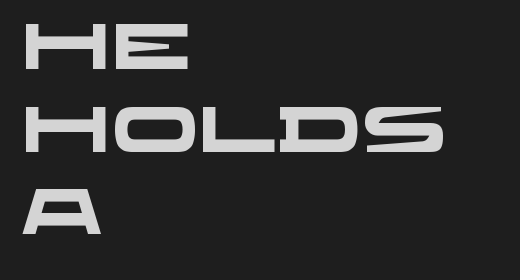
Glyph-to-glyph distance matches everyday printed text. Are there feet on the stems? There aren't — it's a sans. One-word summary of the alignment: left. Does the leading feel generous? No, just average. A full-strength bold gives these letters their thick strokes. Note the varied advance widths — an 'i' is clearly narrower than an 'm'.
